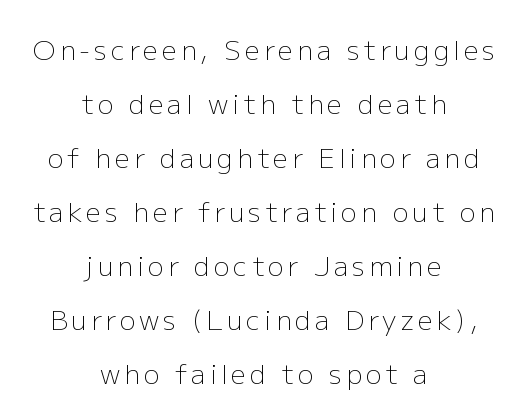
Q: Is the text bold? A: No.
Q: Is the text italic (slanted)? A: No, it is upright.
Q: Is the text underlined? A: No.
Q: How is the paragraph aligned? A: Centered.
Q: Is the spacing between lines tight, normal or loose? A: Loose.
